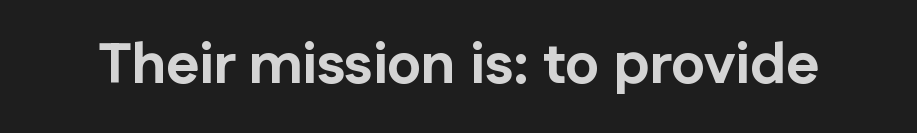
{"serif": "no", "italic": "no", "bold": "yes", "weight": "bold", "width": "normal", "stroke_contrast": "low", "x_height": "medium", "monospaced": "no", "underline": "no", "letter_spacing": "normal", "letter_spacing_em": 0.0, "glyph_px": 57}
